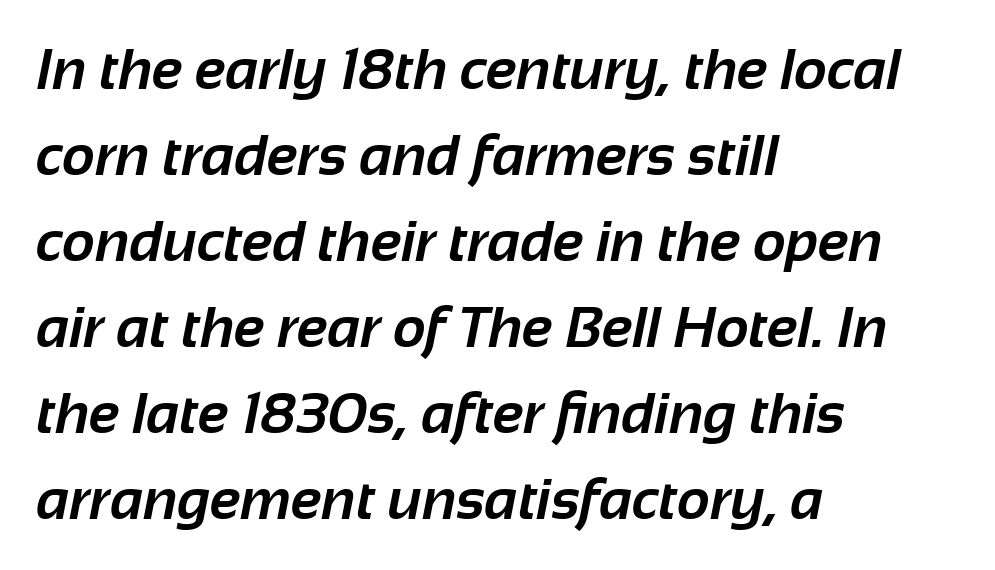
The image shows 57 px bold sans-serif type; set left-aligned, normal line spacing (1.51x), normal letter spacing, not underlined; low stroke contrast and a medium x-height.
